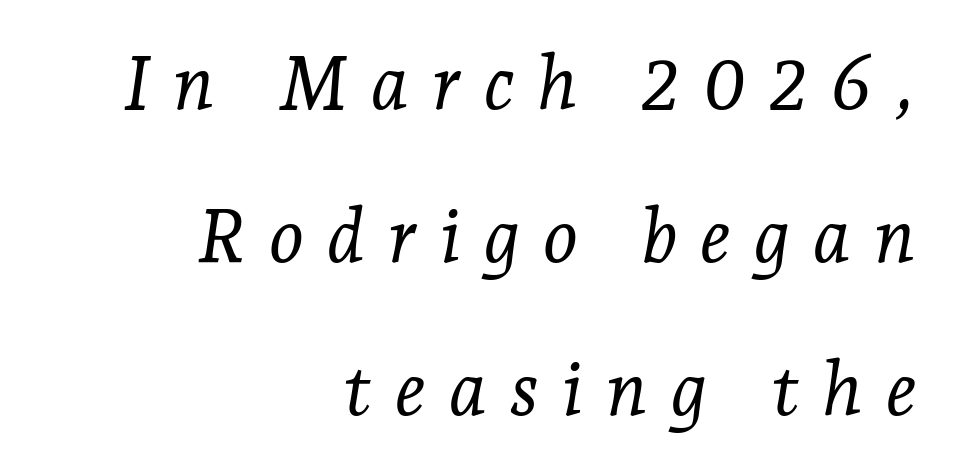
The image shows 75 px light serif type, italic (leaning right); set right-aligned, loose line spacing (2.04x), unusually wide letter spacing (+0.31 em), not underlined; low stroke contrast and a medium x-height.
